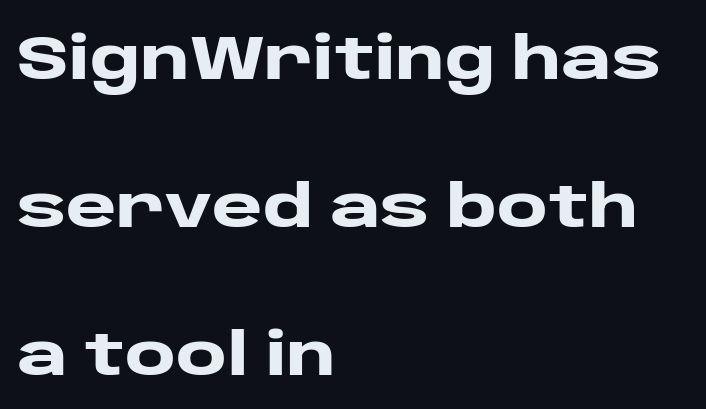
Q: Is the text bold? A: Yes.
Q: Is the text italic (slanted)? A: No, it is upright.
Q: Is the typeface a serif or a sans-serif typeface? A: Sans-serif.
Q: Is the text underlined? A: No.
Q: How is the paragraph aligned? A: Left-aligned.
Q: Is the spacing between letters normal or unusually wide? A: Normal.
Q: Is the spacing between lines tight, normal or loose? A: Loose.
Q: Width (condensed, normal, or wide)? A: Wide.
Q: Stroke contrast? A: Low.
Q: x-height? A: Large.
Q: Monospaced? A: No.
